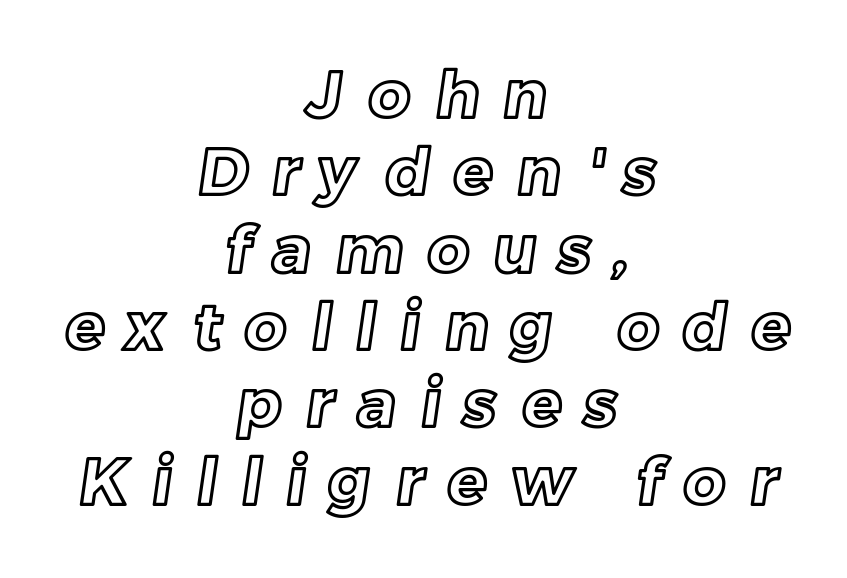
{"width": "normal", "x_height": "medium", "monospaced": "no", "underline": "no", "align": "center", "line_spacing_ratio": 1.19, "letter_spacing": "wide", "letter_spacing_em": 0.37, "glyph_px": 65}
